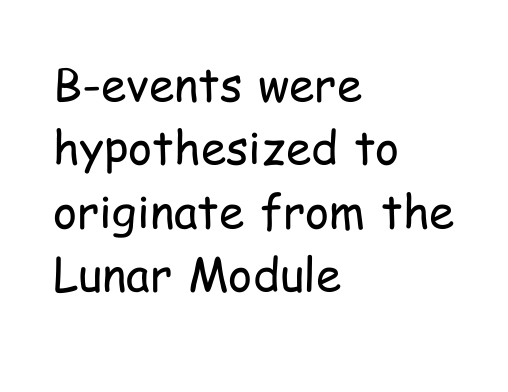
The image shows 46 px regular-weight, condensed sans-serif type, upright; set left-aligned, normal line spacing (1.38x), normal letter spacing, not underlined; low stroke contrast and a medium x-height.
